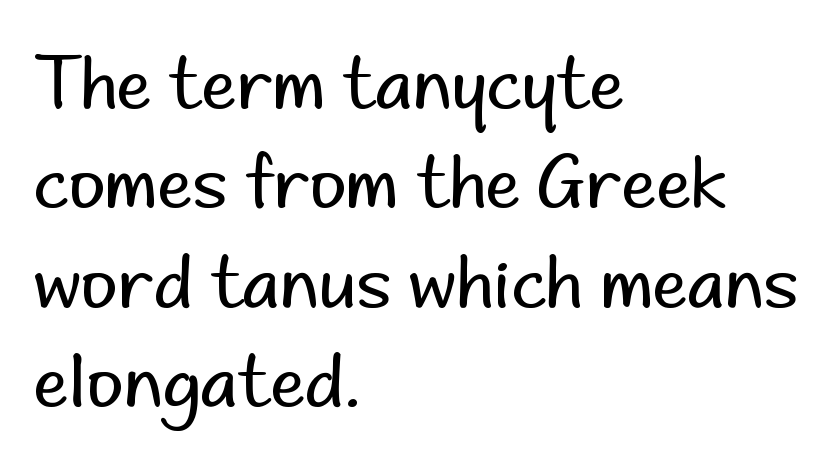
These lines are composed in type without serifs. Looks like regular typesetting: each glyph gets only the width it needs. The line-height multiplier appears to be the usual default. Caption: multi-line text, flush left, ragged right. Notice how the stems are strictly vertical — no italics here.
